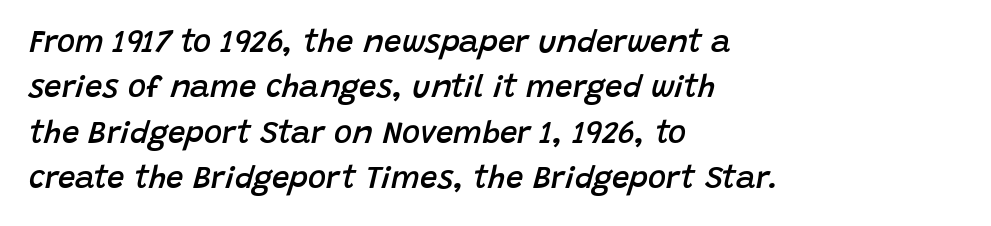
A student would call this left alignment; a typographer would say flush left, rag right. Honestly, there is no underline to notice here at all. Caption: standard tracking, unaltered. What's the leading like? Ordinary, nothing unusual. The strokes are fattened partway — semibold, not bold.
